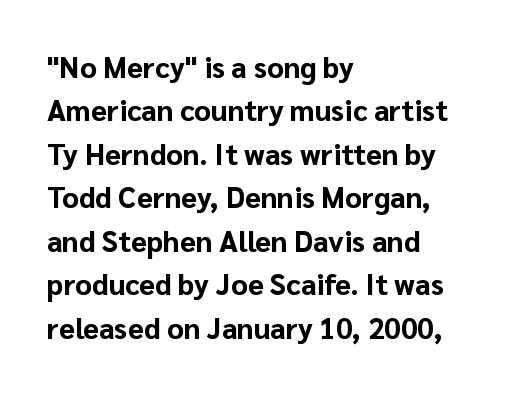
Q: Is the text bold? A: Yes.
Q: Is the text italic (slanted)? A: No, it is upright.
Q: Is the typeface a serif or a sans-serif typeface? A: Sans-serif.
Q: Is the text underlined? A: No.
Q: How is the paragraph aligned? A: Left-aligned.
Q: Is the spacing between letters normal or unusually wide? A: Normal.
Q: Is the spacing between lines tight, normal or loose? A: Normal.
Q: Width (condensed, normal, or wide)? A: Normal.
Q: Stroke contrast? A: Low.
Q: x-height? A: Medium.
Q: Monospaced? A: No.
